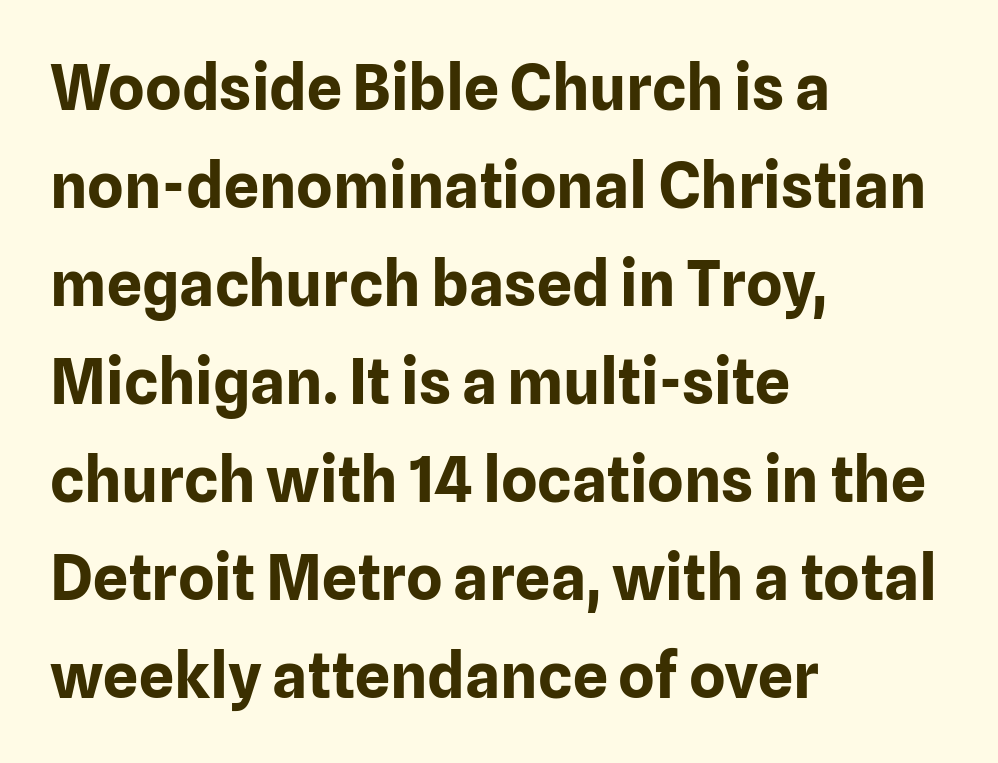
Q: Is the text bold? A: Yes.
Q: Is the text italic (slanted)? A: No, it is upright.
Q: Is the typeface a serif or a sans-serif typeface? A: Sans-serif.
Q: Is the text underlined? A: No.
Q: How is the paragraph aligned? A: Left-aligned.
Q: Is the spacing between letters normal or unusually wide? A: Normal.
Q: Is the spacing between lines tight, normal or loose? A: Normal.
Q: Width (condensed, normal, or wide)? A: Normal.
Q: Stroke contrast? A: Low.
Q: x-height? A: Medium.
Q: Monospaced? A: No.
